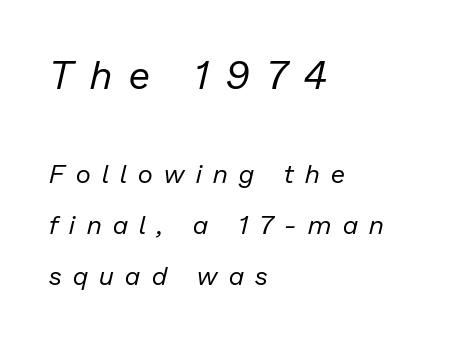
How would I describe the line gaps? Wide and relaxed. A classic flush-left, rag-right setting is used for this passage. Is the lower block the larger one? No — the upper block carries the bigger type. The passage shown is not underscored anywhere.
